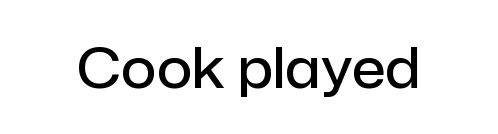
Q: Is the text bold? A: Semi-bold.
Q: Is the text italic (slanted)? A: No, it is upright.
Q: Is the typeface a serif or a sans-serif typeface? A: Sans-serif.
Q: Is the text underlined? A: No.
Q: Is the spacing between letters normal or unusually wide? A: Normal.
Q: Width (condensed, normal, or wide)? A: Normal.
Q: Stroke contrast? A: Low.
Q: x-height? A: Medium.
Q: Monospaced? A: No.
